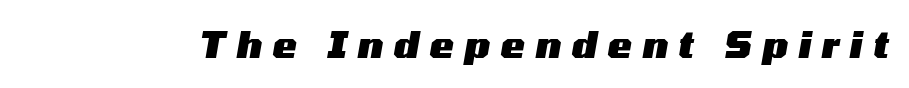
Just letters on the line, the space beneath them empty. Spacing verdict: proportional, widths tailored to each character. Typesetter's note: full bold, strokes at maximum text heaviness. Slant detected: the letters are inclined. Glyph-to-glyph distance is far greater than everyday printed text.
